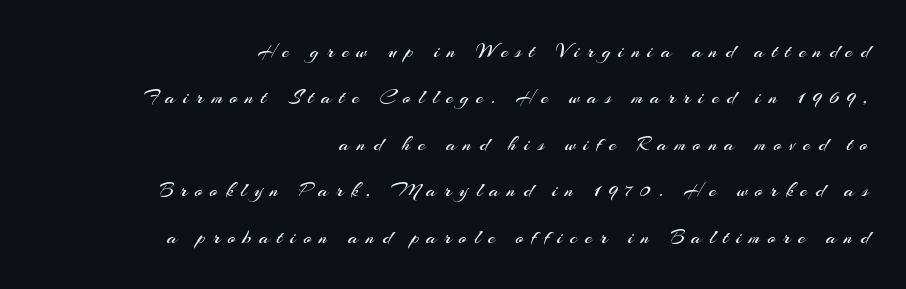
{"bold": "no", "underline": "no", "align": "right", "line_spacing": "loose", "line_spacing_ratio": 2.21, "letter_spacing": "wide", "letter_spacing_em": 0.36, "glyph_px": 21}
